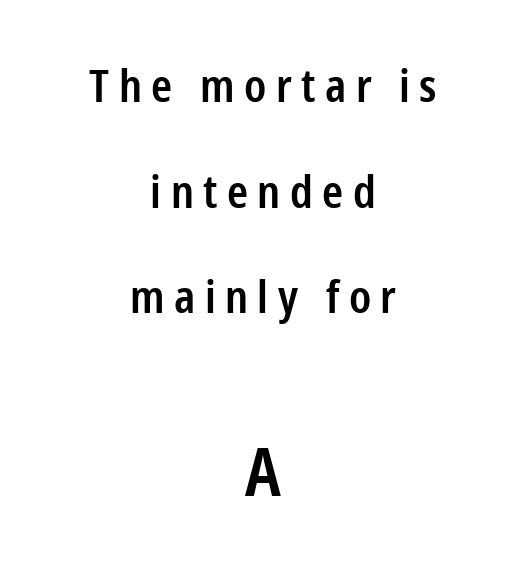
{"serif": "no", "italic": "no", "bold": "semi", "weight": "semibold", "width": "condensed", "stroke_contrast": "low", "x_height": "medium", "monospaced": "no", "underline": "no", "align": "center", "line_spacing": "loose", "line_spacing_ratio": 2.35, "letter_spacing": "wide", "letter_spacing_em": 0.21, "larger_block": "second", "size_ratio": 1.49, "glyph_px": 67}
